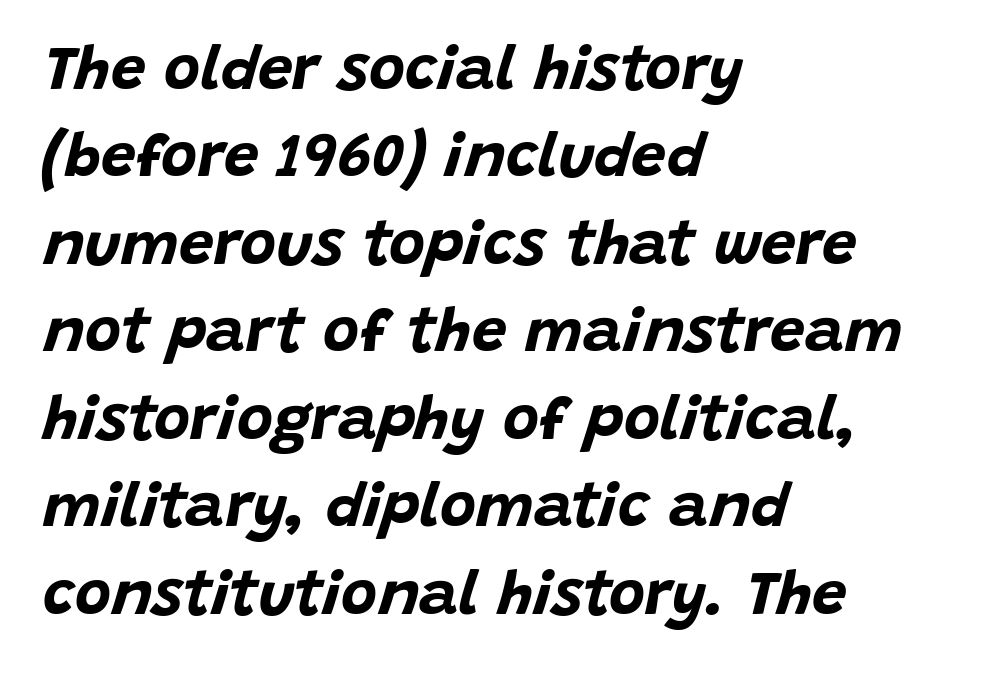
Q: Is the text bold? A: Yes.
Q: Is the text italic (slanted)? A: Yes, it leans right by about 15 degrees.
Q: Is the text underlined? A: No.
Q: How is the paragraph aligned? A: Left-aligned.
Q: Is the spacing between letters normal or unusually wide? A: Normal.
Q: Is the spacing between lines tight, normal or loose? A: Normal.
Q: Width (condensed, normal, or wide)? A: Normal.
Q: Stroke contrast? A: Low.
Q: x-height? A: Large.
Q: Monospaced? A: No.
